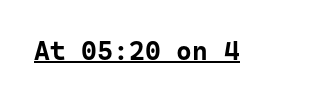
The image shows 27 px bold type, upright; set normal letter spacing, underlined.
